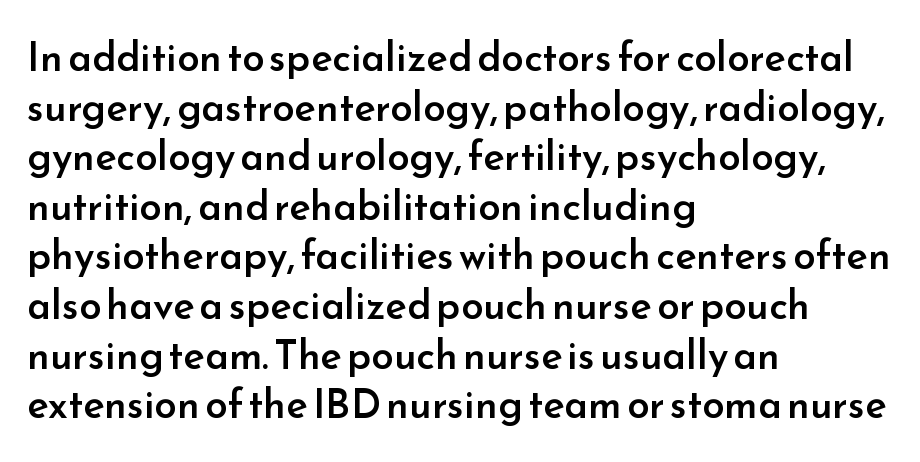
The image shows 40 px semibold sans-serif type, upright; set left-aligned, line spacing 1.24x, normal letter spacing, not underlined; low stroke contrast and a small x-height.
